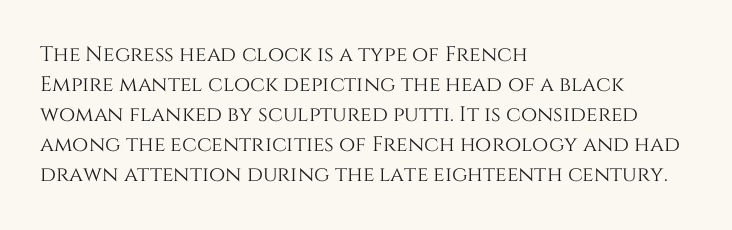
The gaps between neighbouring characters are ordinary and unremarkable. This rendering uses left alignment, leaving the right contour irregular. Horizontal bands of white between lines are of average thickness. The strip under each line holds only bare page. It's the straight-up-and-down kind of type.
